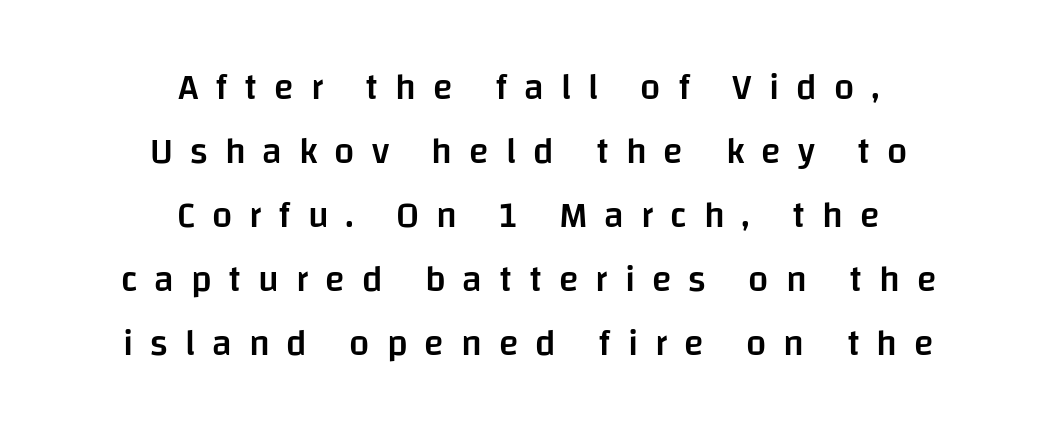
Q: Is the text bold? A: Semi-bold.
Q: Is the text italic (slanted)? A: No, it is upright.
Q: Is the typeface a serif or a sans-serif typeface? A: Sans-serif.
Q: Is the text underlined? A: No.
Q: How is the paragraph aligned? A: Centered.
Q: Is the spacing between letters normal or unusually wide? A: Unusually wide.
Q: Width (condensed, normal, or wide)? A: Normal.
Q: Stroke contrast? A: Low.
Q: x-height? A: Large.
Q: Monospaced? A: No.
